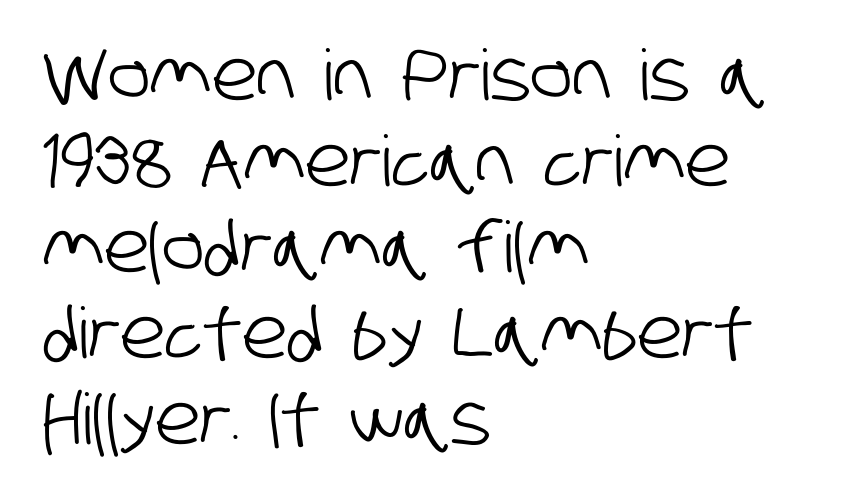
{"serif": "no", "width": "condensed", "stroke_contrast": "low", "x_height": "large", "monospaced": "no", "underline": "no", "align": "left", "line_spacing_ratio": 1.23, "letter_spacing": "normal", "letter_spacing_em": 0.0, "glyph_px": 70}
